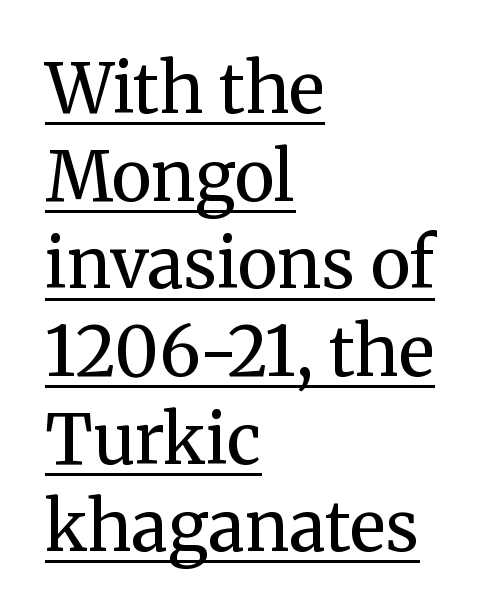
The passage shown is typeset with a serif family. All the whitespace from short lines collects on the right. Has an underline been added? It has. Posture: straight, roman, zero tilt.
